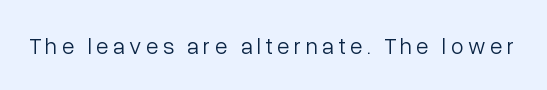
{"italic": "no", "bold": "no", "underline": "no", "glyph_px": 23}
